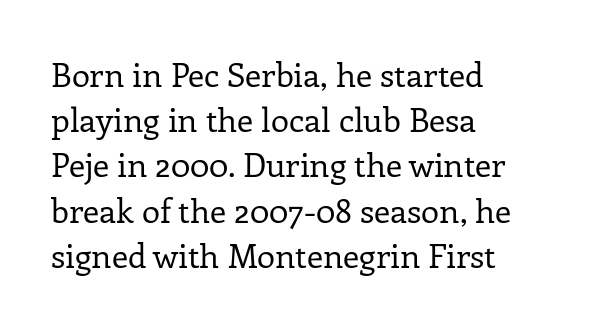
The type is set solid horizontally, with unmodified tracking. It's the straight-up-and-down kind of type. The weight tops out at a normal text grade. Evenly set lines give the paragraph a standard silhouette. These lines are rendered in a variable-pitch font.
